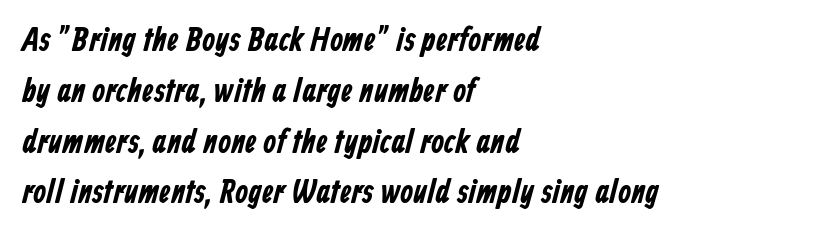
The image shows 33 px condensed sans-serif type; set left-aligned, normal line spacing (1.54x), normal letter spacing, not underlined; low stroke contrast and a medium x-height.
